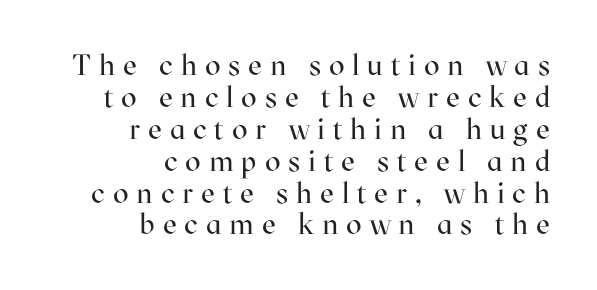
Q: Is the text bold? A: No.
Q: Is the text italic (slanted)? A: No, it is upright.
Q: Is the typeface a serif or a sans-serif typeface? A: Serif.
Q: Is the text underlined? A: No.
Q: How is the paragraph aligned? A: Right-aligned.
Q: Is the spacing between letters normal or unusually wide? A: Unusually wide.
Q: Is the spacing between lines tight, normal or loose? A: Tight.
Q: Width (condensed, normal, or wide)? A: Normal.
Q: Stroke contrast? A: High.
Q: x-height? A: Medium.
Q: Monospaced? A: No.
